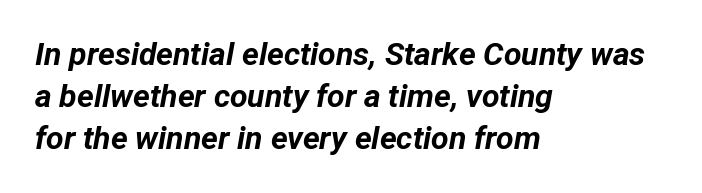
Check the space under the baseline: it is left empty. The horizontal fit of the characters is conventional and even. This sample is left-justified, so line endings fall wherever the words run out. Heft: maximum for text — a bold.
